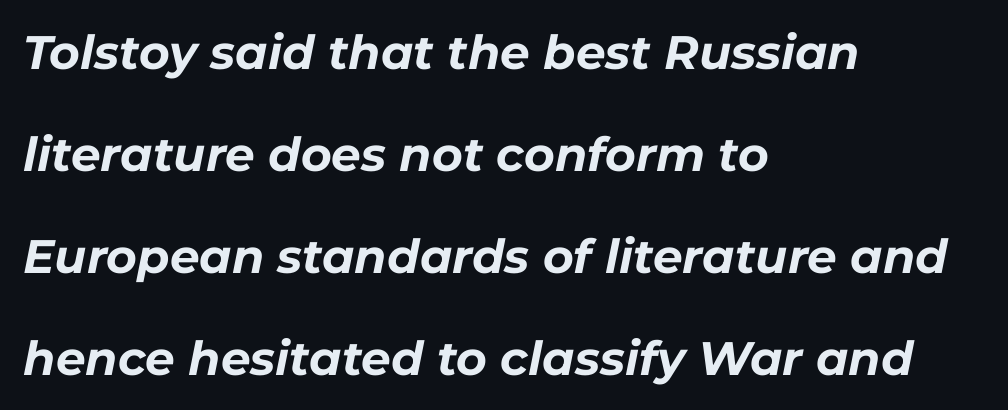
The image shows 47 px bold type, italic (leaning right); set left-aligned, loose line spacing (2.17x), normal letter spacing, not underlined; low stroke contrast and a medium x-height.
